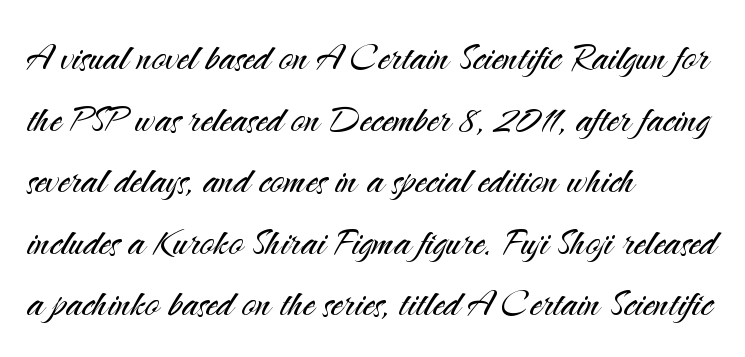
{"serif": "no", "bold": "no", "weight": "light", "width": "normal", "stroke_contrast": "medium", "x_height": "small", "monospaced": "no", "underline": "no", "align": "left", "line_spacing": "normal", "line_spacing_ratio": 1.31, "letter_spacing": "normal", "letter_spacing_em": 0.0, "glyph_px": 47}
